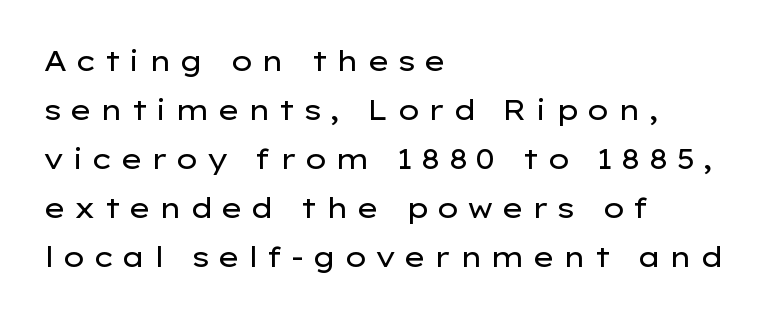
Proportional: the letters do not fall into vertical columns. Caption: face not bold, strokes unweighted. Look at the tracking — it's clearly loosened, letters drifting apart. This is sans-serif lettering, the kind often seen on screens and signage. Style check: upright. The paragraph shown leans on its left margin.
